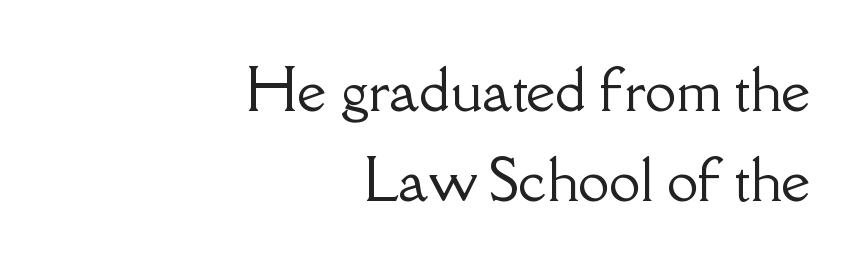
The image shows 56 px serif type, upright; set right-aligned, normal line spacing (1.6x), normal letter spacing, not underlined; low stroke contrast and a small x-height.
